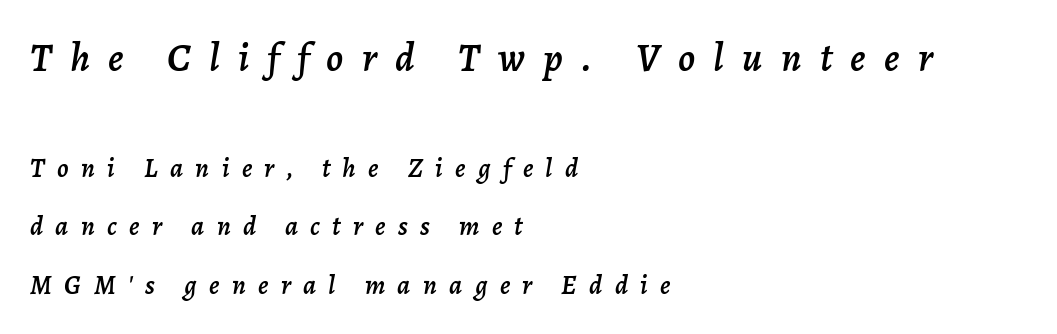
The image shows 40 px text type, italic (leaning right); set left-aligned, loose line spacing (2.17x), unusually wide letter spacing (+0.46 em), not underlined; the first (top) block is 1.48x larger; low stroke contrast and a medium x-height.
